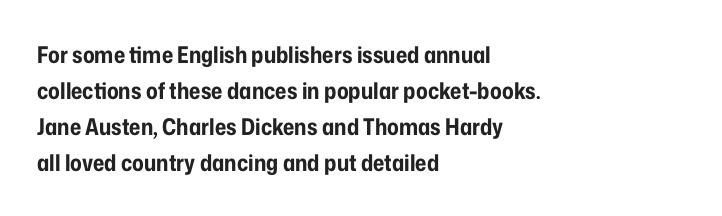
The image shows 23 px bold type, upright; set left-aligned, normal line spacing (1.56x), normal letter spacing, not underlined.
